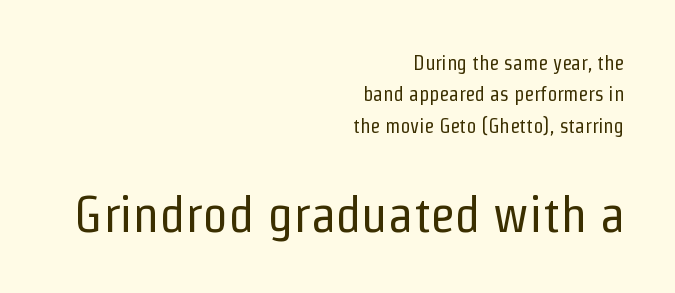
{"serif": "no", "italic": "no", "bold": "no", "weight": "regular", "width": "condensed", "stroke_contrast": "low", "x_height": "medium", "monospaced": "no", "underline": "no", "align": "right", "line_spacing": "normal", "line_spacing_ratio": 1.57, "letter_spacing": "normal", "letter_spacing_em": 0.0, "larger_block": "second", "size_ratio": 2.55, "glyph_px": 51}
